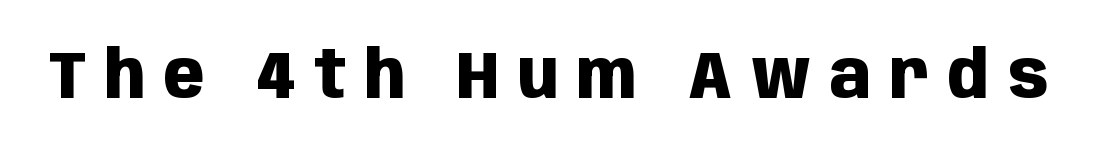
The letters are spread apart with noticeably loose tracking. Varying glyph widths throughout — classic text-font behaviour. Weight: bold. Upright lettering throughout. A clean baseline with only descenders dipping below it.
